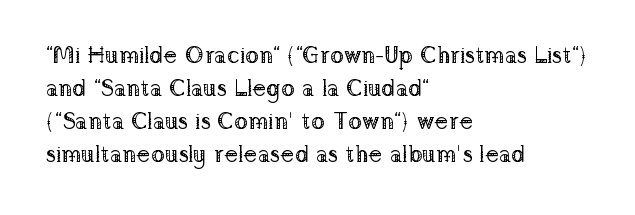
Honestly, the row spacing looks completely unremarkable. Caption: face not bold, strokes unweighted. Posture: vertical. This rendering features lettering with no underline. The setting favours the left margin, as ordinary paragraphs usually do.
